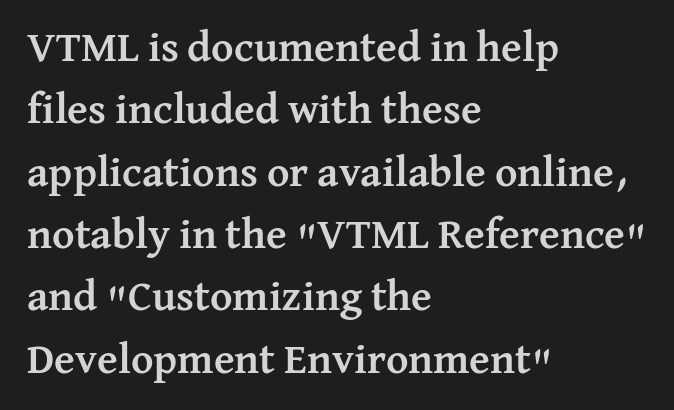
A typesetter would label this face a serif. No italicization has been applied; the sample stays upright. This rendering leaves character spacing at its baseline value. Line starts are locked; line ends wander.
